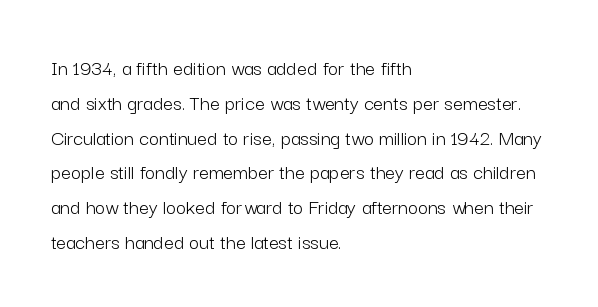
All the whitespace from short lines collects on the right. No extra tracking has been applied to these lines. Characters remain perfectly vertical along every line. The space beneath each line is pristine and unruled. Vertical stems look standard width or narrower in stroke.
